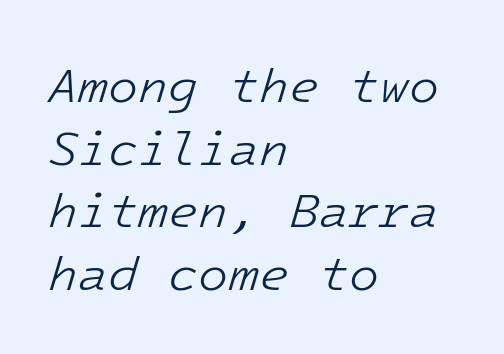
The image shows 49 px light type, italic (leaning right), monospaced; set left-aligned, normal line spacing (1.28x), normal letter spacing, not underlined; low stroke contrast and a medium x-height.
